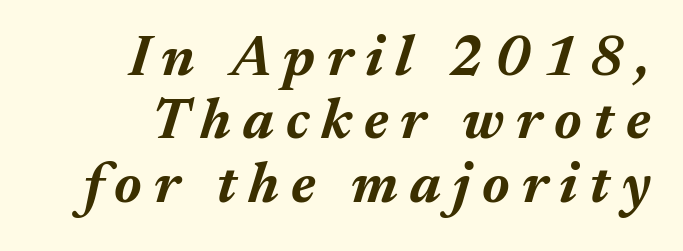
Q: Is the text bold? A: Yes.
Q: Is the text italic (slanted)? A: Yes, it leans right by about 17 degrees.
Q: Is the text underlined? A: No.
Q: How is the paragraph aligned? A: Right-aligned.
Q: Is the spacing between letters normal or unusually wide? A: Unusually wide.
Q: Is the spacing between lines tight, normal or loose? A: Tight.
Q: Width (condensed, normal, or wide)? A: Normal.
Q: Stroke contrast? A: Medium.
Q: x-height? A: Medium.
Q: Monospaced? A: No.
